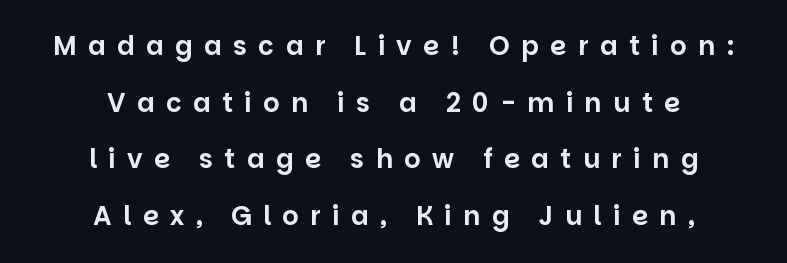
Does extra space separate the letters? Yes, quite a lot of it. Visually the block forms a symmetrical silhouette, jagged on both flanks. Underlining? Definitely not there. Is there any slant? The stems are plumb.
